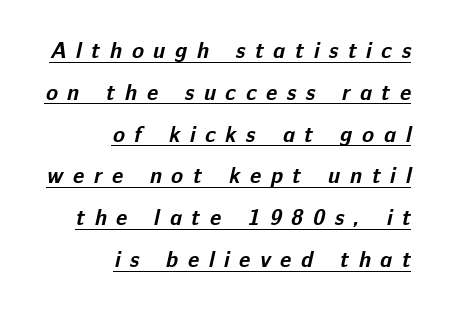
{"bold": "yes", "underline": "yes", "align": "right", "line_spacing": "loose", "line_spacing_ratio": 1.9, "letter_spacing": "wide", "letter_spacing_em": 0.44, "glyph_px": 22}
